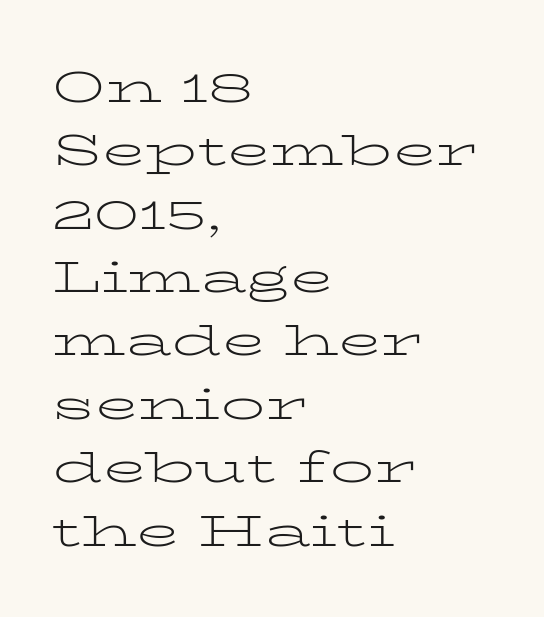
{"serif": "yes", "italic": "no", "bold": "no", "weight": "light", "width": "wide", "stroke_contrast": "low", "x_height": "medium", "monospaced": "no", "underline": "no", "align": "left", "line_spacing": "normal", "line_spacing_ratio": 1.44, "letter_spacing": "normal", "letter_spacing_em": 0.0, "glyph_px": 44}
